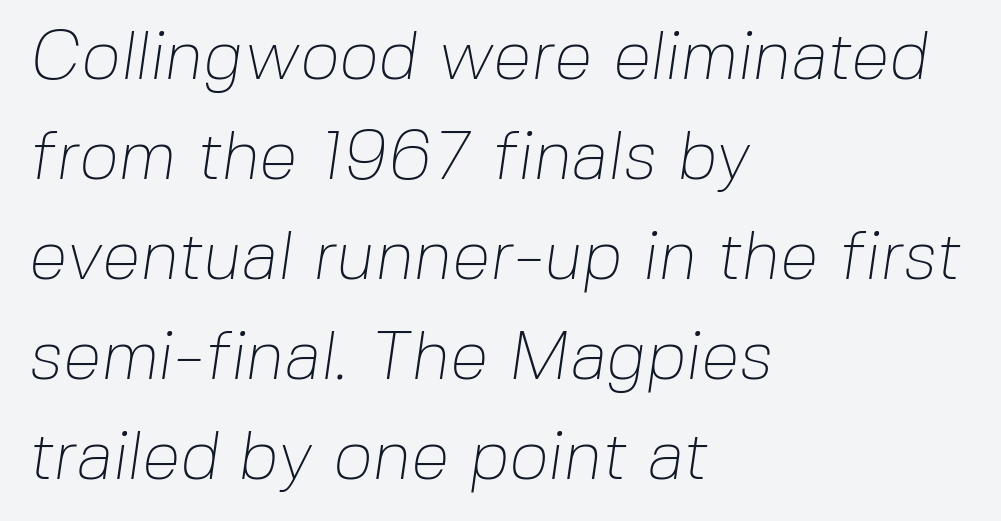
{"serif": "no", "bold": "no", "weight": "thin", "width": "normal", "stroke_contrast": "low", "x_height": "medium", "monospaced": "no", "underline": "no", "align": "left", "line_spacing": "normal", "line_spacing_ratio": 1.45, "letter_spacing": "normal", "letter_spacing_em": 0.0, "glyph_px": 69}
